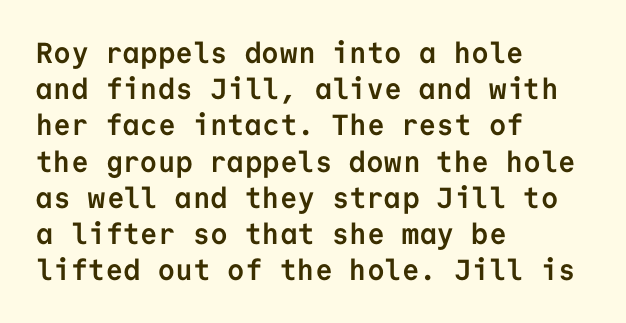
The image shows 29 px semibold sans-serif type, upright, monospaced; set left-aligned, normal line spacing (1.25x), normal letter spacing, not underlined; low stroke contrast and a medium x-height.
